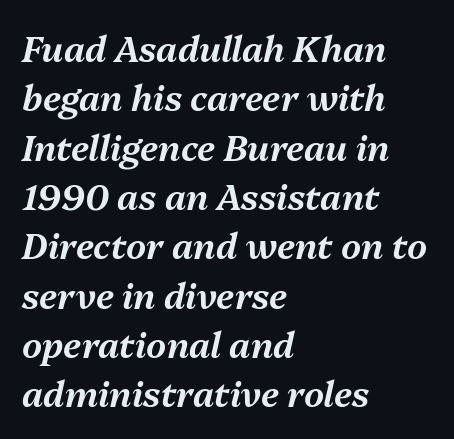
Q: Is the text italic (slanted)? A: Yes, it leans right by about 13 degrees.
Q: Is the text underlined? A: No.
Q: How is the paragraph aligned? A: Left-aligned.
Q: Is the spacing between letters normal or unusually wide? A: Normal.
Q: Is the spacing between lines tight, normal or loose? A: Normal.
Q: Width (condensed, normal, or wide)? A: Normal.
Q: Stroke contrast? A: Medium.
Q: x-height? A: Medium.
Q: Monospaced? A: No.
